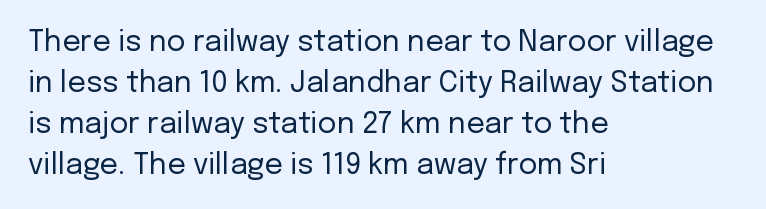
The image shows 29 px regular-weight sans-serif type, upright; set left-aligned, normal line spacing (1.41x), normal letter spacing, not underlined; low stroke contrast and a medium x-height.
